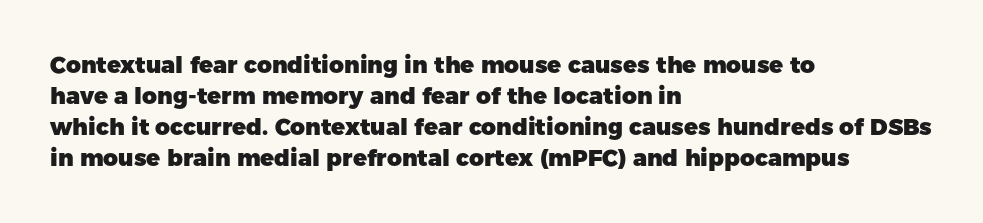
{"italic": "no", "bold": "yes", "underline": "no", "align": "left", "line_spacing": "normal", "line_spacing_ratio": 1.35, "letter_spacing": "normal", "letter_spacing_em": 0.0, "glyph_px": 23}
